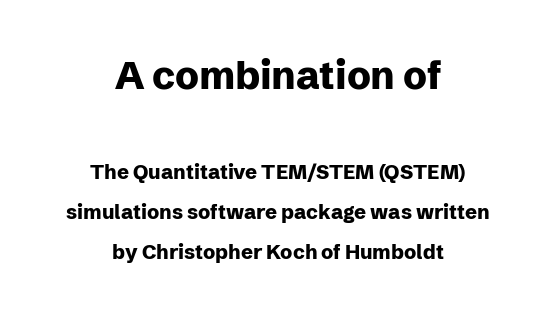
{"serif": "no", "italic": "no", "bold": "yes", "weight": "heavy", "width": "normal", "stroke_contrast": "low", "x_height": "medium", "monospaced": "no", "underline": "no", "align": "center", "line_spacing": "loose", "line_spacing_ratio": 2.0, "letter_spacing": "normal", "letter_spacing_em": 0.0, "larger_block": "first", "size_ratio": 1.95, "glyph_px": 39}
